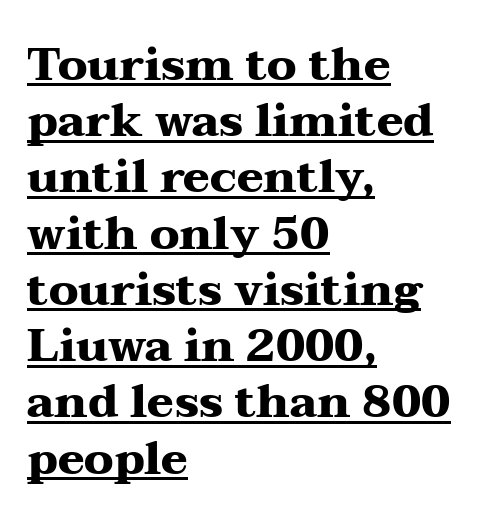
Between one letter and the next there's only the usual sliver of space. Compared with typical paragraphs, the rows here are spaced about the same. The type family on display is of the serif kind. Rendered with straight, roman letterforms. Each glyph is drawn with heavy, bold strokes.
